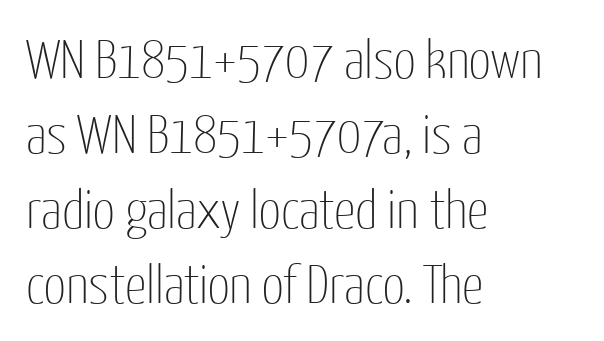
{"serif": "no", "italic": "no", "bold": "no", "weight": "thin", "width": "condensed", "stroke_contrast": "low", "x_height": "medium", "monospaced": "no", "underline": "no", "align": "left", "line_spacing": "normal", "line_spacing_ratio": 1.39, "letter_spacing": "normal", "letter_spacing_em": 0.0, "glyph_px": 54}
